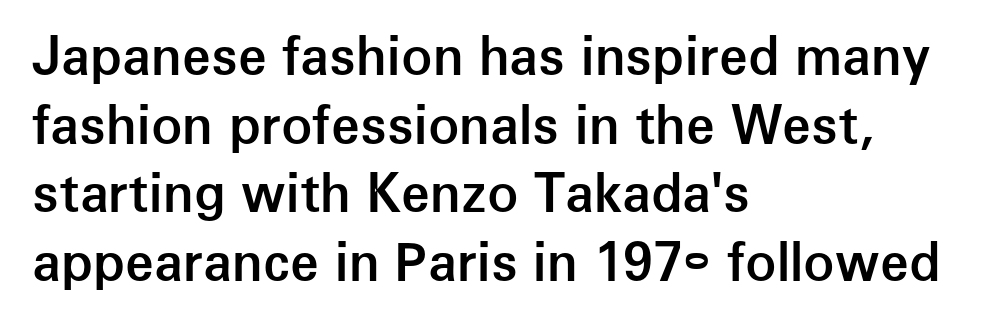
Q: Is the text bold? A: Semi-bold.
Q: Is the text italic (slanted)? A: No, it is upright.
Q: Is the typeface a serif or a sans-serif typeface? A: Sans-serif.
Q: Is the text underlined? A: No.
Q: How is the paragraph aligned? A: Left-aligned.
Q: Is the spacing between letters normal or unusually wide? A: Normal.
Q: Is the spacing between lines tight, normal or loose? A: Normal.
Q: Width (condensed, normal, or wide)? A: Normal.
Q: Stroke contrast? A: Low.
Q: x-height? A: Medium.
Q: Monospaced? A: No.
